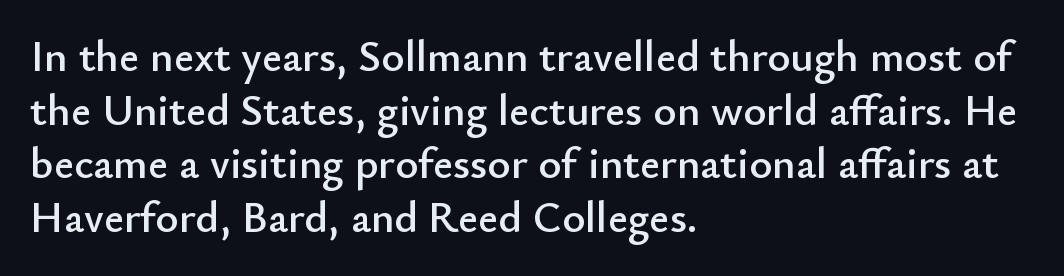
Characters follow at the spacing the type designer built in. The face used here is proportionally spaced, like ordinary book or web type. Visually the block forms a straight wall on the left and a jagged coastline on the right. Each row of text sits above clean, open space. No feet cap the strokes, marking this as sans-serif type.
